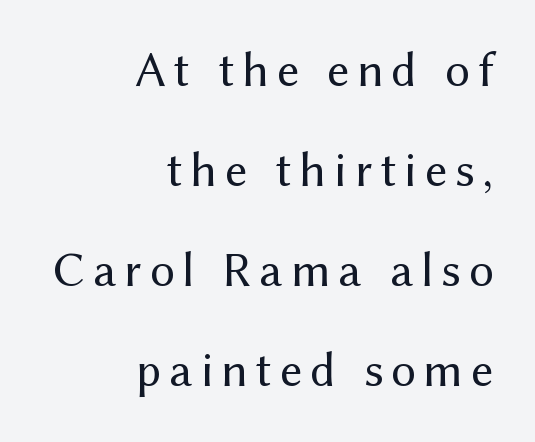
The image shows 49 px regular-weight sans-serif type, upright; set right-aligned, loose line spacing (2.04x), not underlined; medium stroke contrast and a medium x-height.
